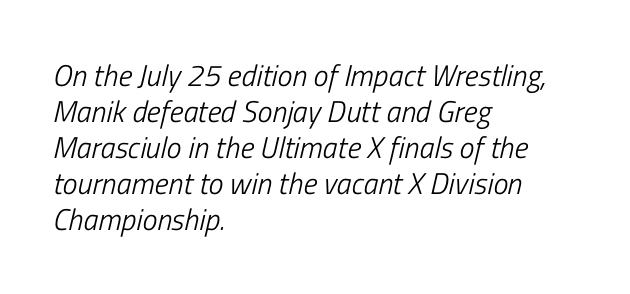
{"italic": "yes", "lean": "right", "slant_degrees": 13, "bold": "no", "weight": "light", "width": "condensed", "stroke_contrast": "low", "x_height": "medium", "monospaced": "no", "underline": "no", "align": "left", "line_spacing_ratio": 1.2, "letter_spacing": "normal", "letter_spacing_em": 0.0, "glyph_px": 30}
